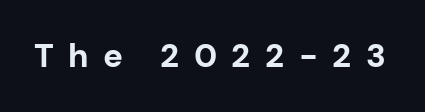
The foot of each line stays bare and open. The glyphs in this specimen are sans serif. The typography opts for an upright posture over an oblique one. Heft: maximum for text — a bold. Varying glyph widths throughout — classic text-font behaviour.
